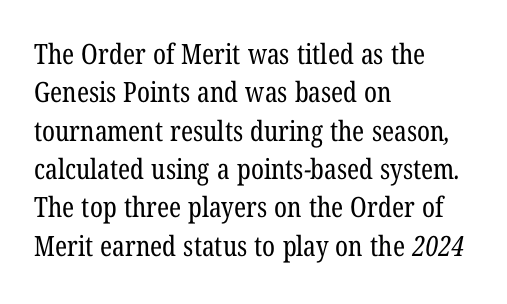
{"serif": "yes", "bold": "no", "weight": "regular", "width": "condensed", "stroke_contrast": "low", "x_height": "medium", "monospaced": "no", "underline": "no", "align": "left", "line_spacing": "normal", "line_spacing_ratio": 1.37, "letter_spacing": "normal", "letter_spacing_em": 0.0, "glyph_px": 28}
